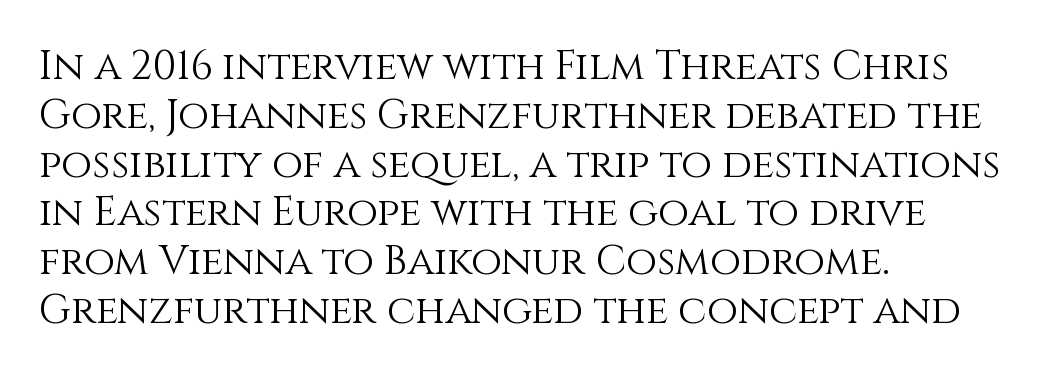
The image shows 40 px light type, upright; set left-aligned, line spacing 1.22x, normal letter spacing, not underlined; medium stroke contrast and a large x-height.
